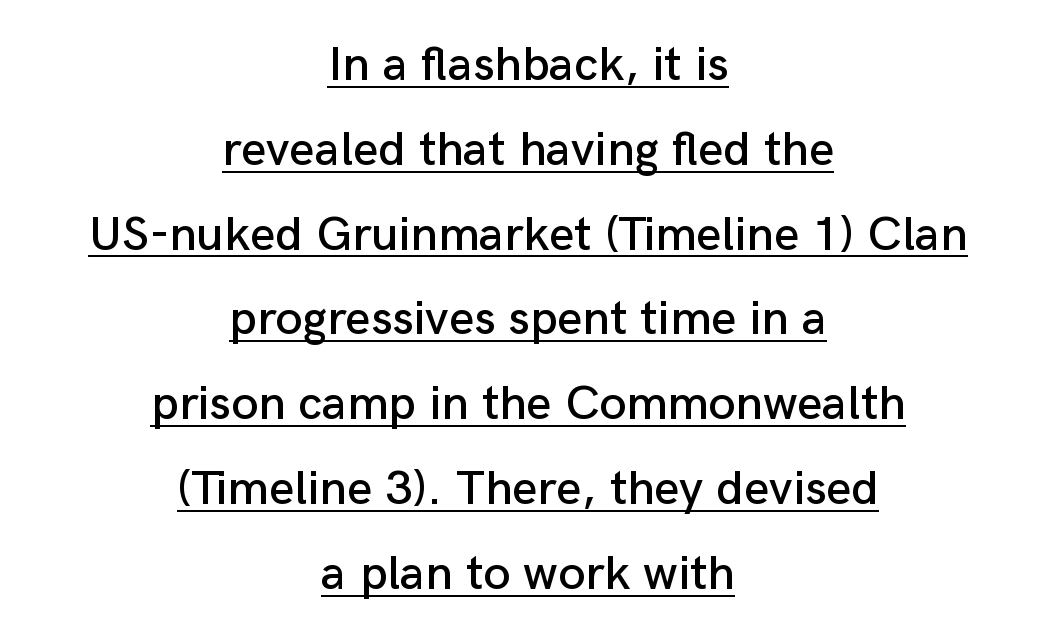
Q: Is the text italic (slanted)? A: No, it is upright.
Q: Is the typeface a serif or a sans-serif typeface? A: Sans-serif.
Q: Is the text underlined? A: Yes.
Q: How is the paragraph aligned? A: Centered.
Q: Is the spacing between letters normal or unusually wide? A: Normal.
Q: Width (condensed, normal, or wide)? A: Normal.
Q: Stroke contrast? A: Low.
Q: x-height? A: Medium.
Q: Monospaced? A: No.
